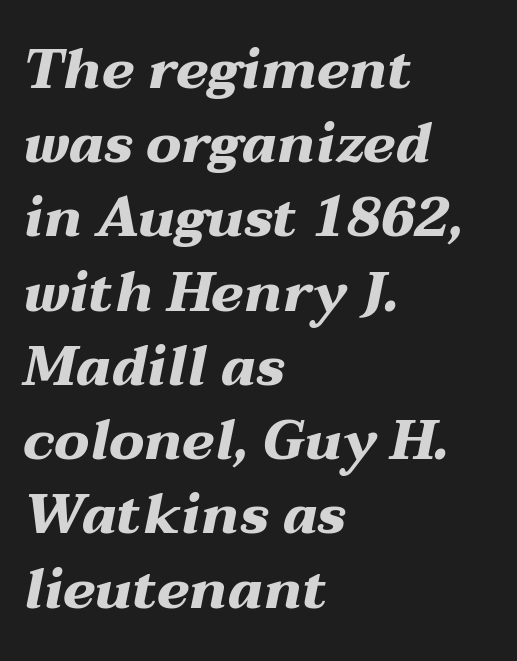
Interline gaps are of average width in this sample. Lines of text with bare space underneath. A typesetter would mark this as italic. Do the characters align in a grid? No, the font is proportional. The passage is arranged the way most books set body copy — flush left. Tracking value appears to be zero — textbook default spacing.
